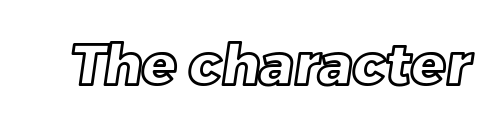
Q: Is the text underlined? A: No.
Q: Is the spacing between letters normal or unusually wide? A: Normal.
Q: Width (condensed, normal, or wide)? A: Normal.
Q: x-height? A: Large.
Q: Monospaced? A: No.
